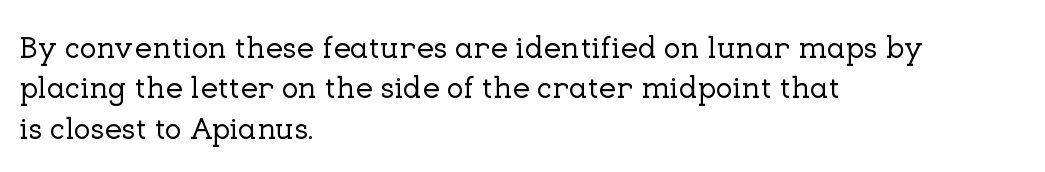
Q: Is the text italic (slanted)? A: No, it is upright.
Q: Is the typeface a serif or a sans-serif typeface? A: Serif.
Q: Is the text underlined? A: No.
Q: How is the paragraph aligned? A: Left-aligned.
Q: Is the spacing between letters normal or unusually wide? A: Normal.
Q: Is the spacing between lines tight, normal or loose? A: Normal.
Q: Width (condensed, normal, or wide)? A: Normal.
Q: Stroke contrast? A: Low.
Q: x-height? A: Medium.
Q: Monospaced? A: No.
